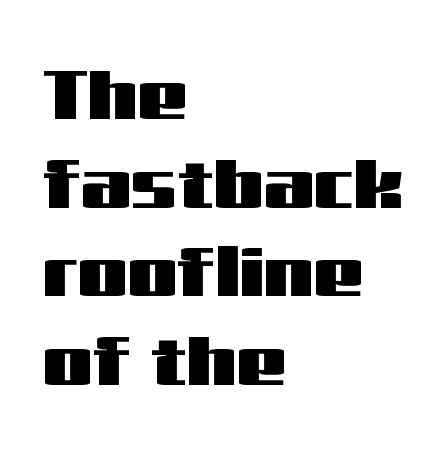
{"serif": "no", "italic": "no", "width": "wide", "stroke_contrast": "medium", "x_height": "medium", "monospaced": "no", "underline": "no", "align": "left", "line_spacing": "normal", "line_spacing_ratio": 1.25, "letter_spacing": "normal", "letter_spacing_em": 0.0, "glyph_px": 71}
